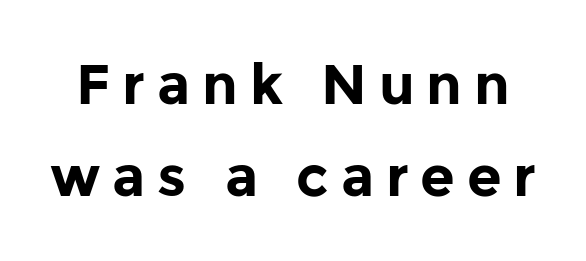
Q: Is the text bold? A: Yes.
Q: Is the text italic (slanted)? A: No, it is upright.
Q: Is the typeface a serif or a sans-serif typeface? A: Sans-serif.
Q: Is the text underlined? A: No.
Q: Is the spacing between letters normal or unusually wide? A: Unusually wide.
Q: Is the spacing between lines tight, normal or loose? A: Normal.
Q: Width (condensed, normal, or wide)? A: Normal.
Q: Stroke contrast? A: Low.
Q: x-height? A: Medium.
Q: Monospaced? A: No.
